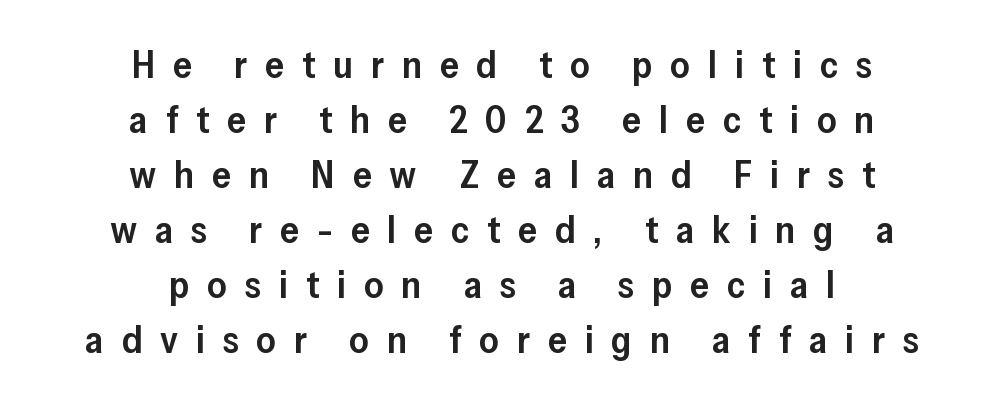
{"serif": "no", "italic": "no", "bold": "semi", "weight": "semibold", "width": "normal", "stroke_contrast": "low", "x_height": "medium", "monospaced": "no", "underline": "no", "align": "center", "line_spacing": "normal", "line_spacing_ratio": 1.45, "letter_spacing": "wide", "letter_spacing_em": 0.47, "glyph_px": 38}
